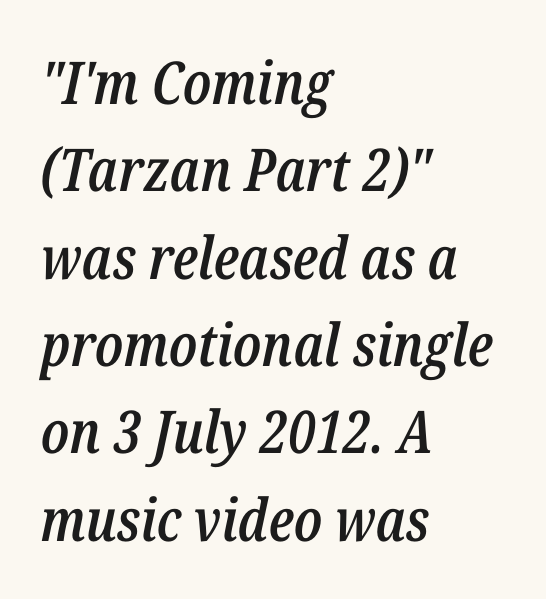
The image shows 59 px semibold, condensed type, italic (leaning right); set left-aligned, normal line spacing (1.48x), normal letter spacing, not underlined; low stroke contrast and a medium x-height.
